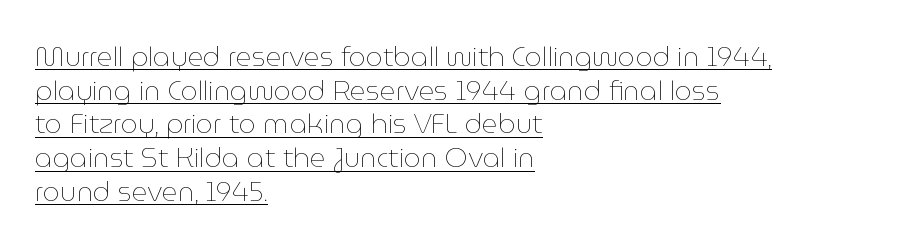
Q: Is the text bold? A: No.
Q: Is the text italic (slanted)? A: No, it is upright.
Q: Is the text underlined? A: Yes.
Q: How is the paragraph aligned? A: Left-aligned.
Q: Is the spacing between letters normal or unusually wide? A: Normal.
Q: Is the spacing between lines tight, normal or loose? A: Normal.
